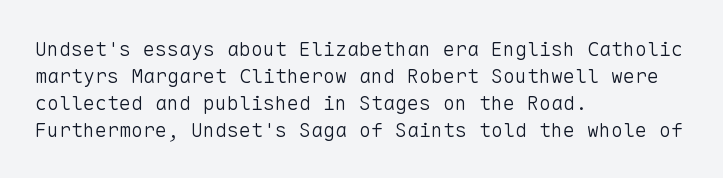
The image shows 20 px text type, upright; set left-aligned, normal line spacing (1.35x), normal letter spacing, not underlined.
